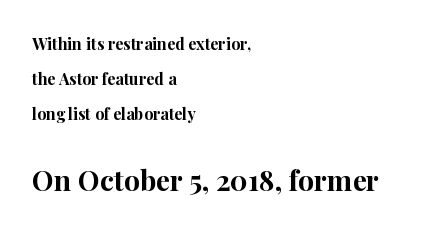
Compared with a centered layout, this one pins lines to the left instead. The horizontal fit of the characters is conventional and even. The vertical gap from one line to the next is large. The face used here is proportionally spaced, like ordinary book or web type. The foot of each line stays bare and open. Font category for this specimen: serif.
